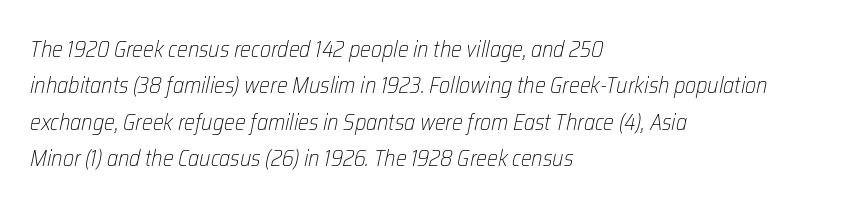
{"italic": "yes", "lean": "right", "slant_degrees": 12, "bold": "no", "underline": "no", "align": "left", "line_spacing": "normal", "line_spacing_ratio": 1.58, "letter_spacing": "normal", "letter_spacing_em": 0.0, "glyph_px": 23}
